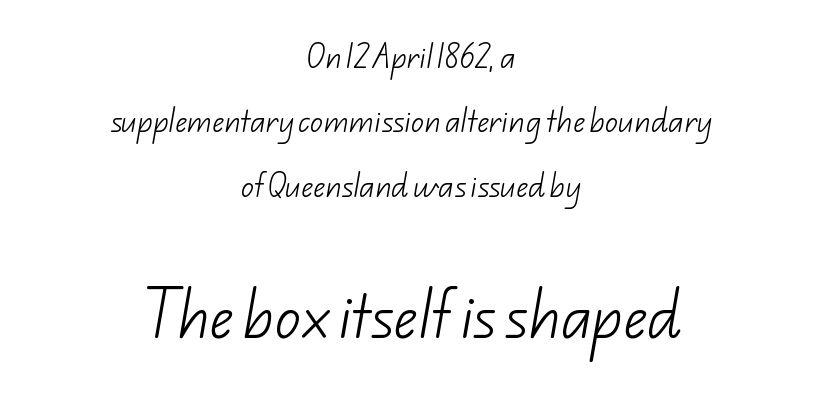
{"serif": "no", "bold": "no", "weight": "light", "width": "normal", "stroke_contrast": "low", "x_height": "small", "monospaced": "no", "underline": "no", "align": "center", "line_spacing": "loose", "line_spacing_ratio": 2.48, "letter_spacing": "normal", "letter_spacing_em": 0.0, "larger_block": "second", "size_ratio": 2.0, "glyph_px": 52}
